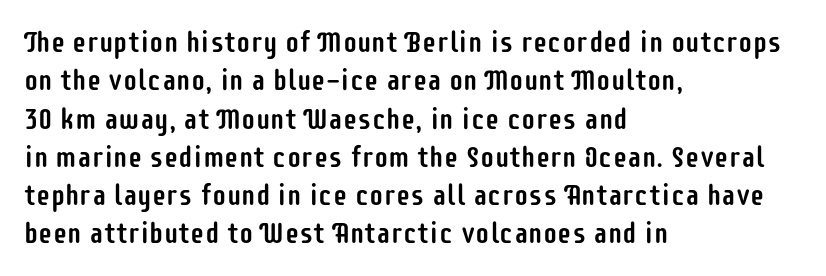
{"serif": "no", "italic": "no", "width": "condensed", "stroke_contrast": "low", "x_height": "large", "monospaced": "no", "underline": "no", "align": "left", "line_spacing": "normal", "line_spacing_ratio": 1.32, "letter_spacing": "normal", "letter_spacing_em": 0.0, "glyph_px": 29}
